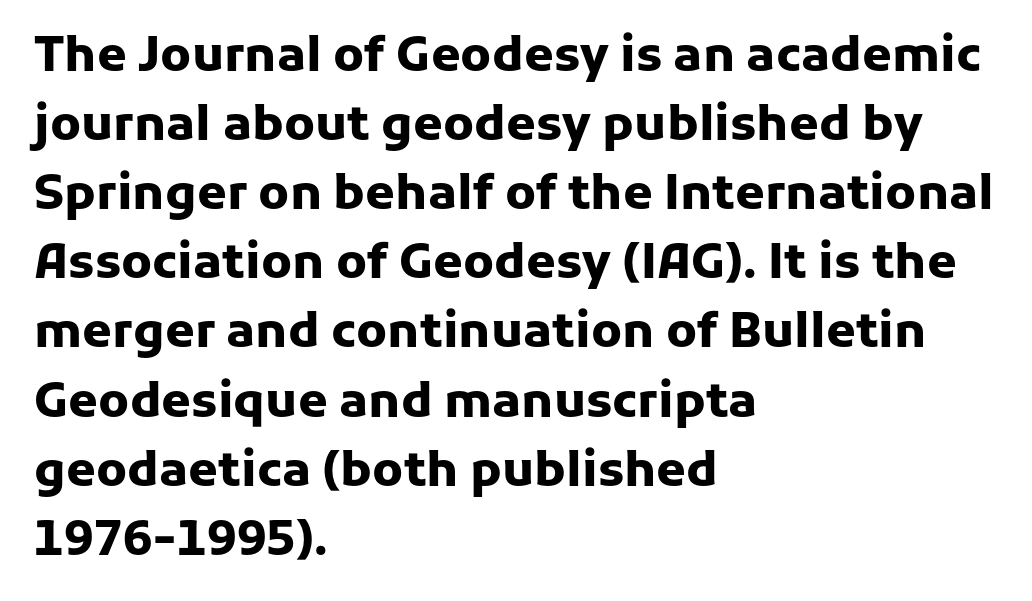
The image shows 48 px heavy sans-serif type, upright; set left-aligned, normal line spacing (1.44x), normal letter spacing, not underlined; low stroke contrast and a medium x-height.
